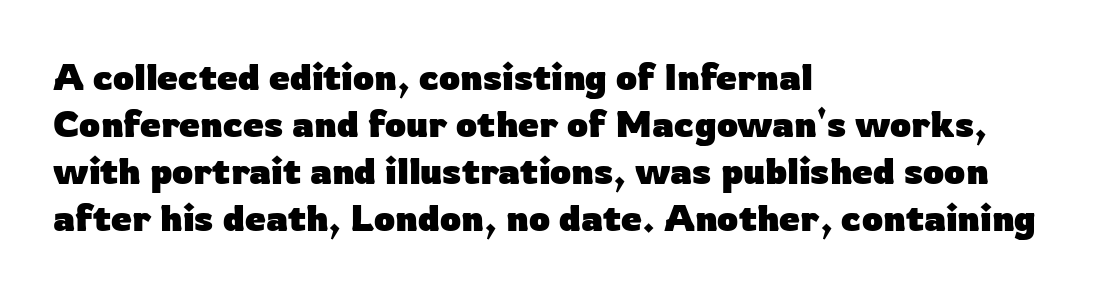
The image shows 37 px heavy sans-serif type, upright; set left-aligned, normal line spacing (1.27x), normal letter spacing, not underlined; low stroke contrast and a medium x-height.
